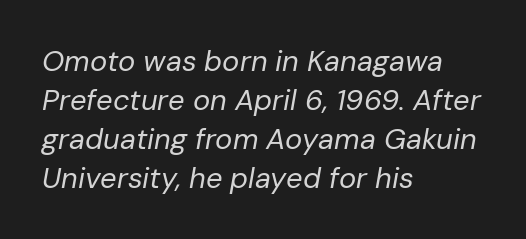
Q: Is the text bold? A: No.
Q: Is the text italic (slanted)? A: Yes, it leans right by about 10 degrees.
Q: Is the text underlined? A: No.
Q: How is the paragraph aligned? A: Left-aligned.
Q: Is the spacing between letters normal or unusually wide? A: Normal.
Q: Is the spacing between lines tight, normal or loose? A: Normal.
Q: Width (condensed, normal, or wide)? A: Normal.
Q: Stroke contrast? A: Low.
Q: x-height? A: Medium.
Q: Monospaced? A: No.
